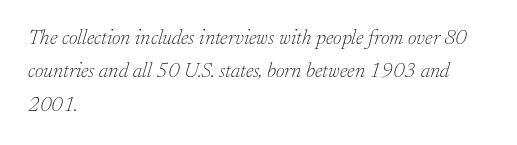
Notice how descenders clear the ascenders below comfortably — that's standard leading. You could call the tracking neutral — neither tight nor loose. The text carries the slant typical of an italic or oblique font. Unmarked baselines from the first word to the last.
